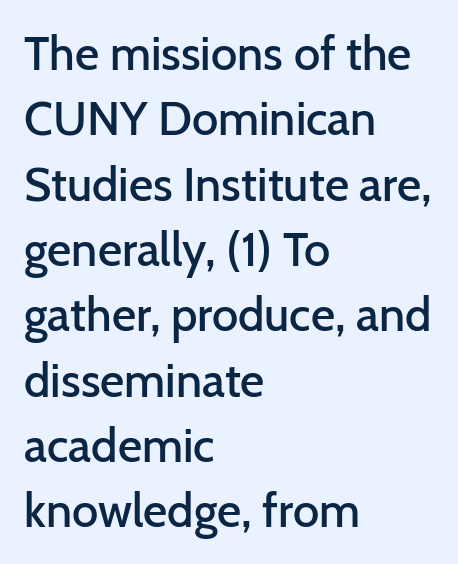
Nothing sits at the stroke ends, so this counts as sans-serif. Leading: standard. In CSS terms this would be text-align: left. Unmarked baselines from the first word to the last.
